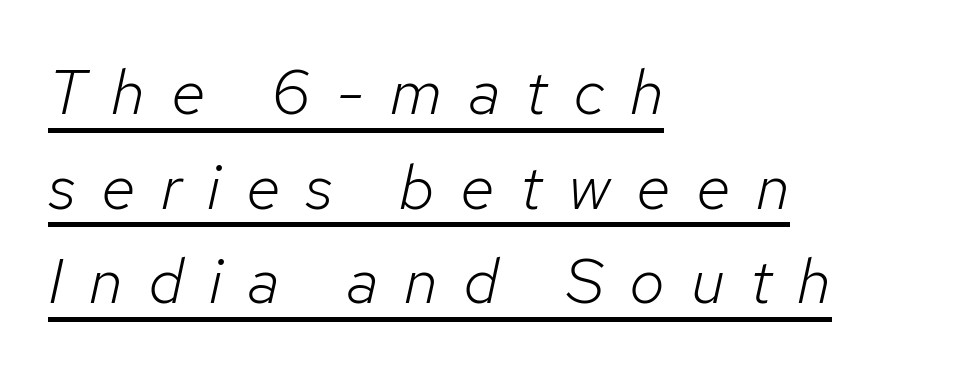
One glance says typical: line gaps are just what's usual. The letterforms stand isolated, each surrounded by extra space. The rendering uses the underline text-decoration. If you drew a line through each stem, it would be angled.
